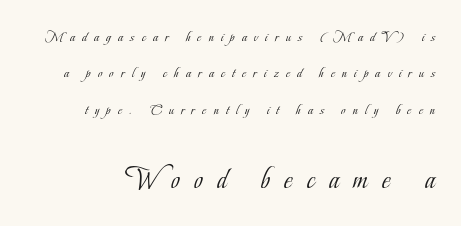
{"serif": "yes", "bold": "no", "weight": "light", "width": "condensed", "stroke_contrast": "low", "x_height": "small", "monospaced": "no", "underline": "no", "line_spacing": "loose", "line_spacing_ratio": 2.42, "letter_spacing": "wide", "letter_spacing_em": 0.48, "larger_block": "second", "size_ratio": 2.0, "glyph_px": 30}
